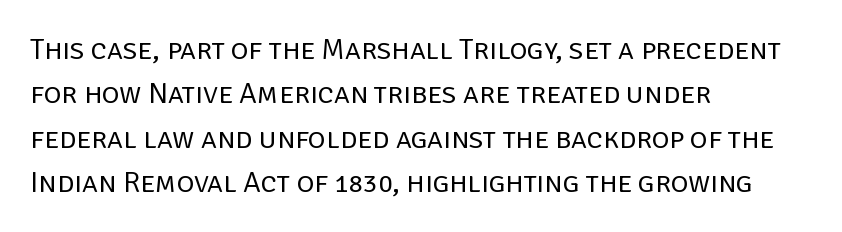
The image shows 30 px regular-weight sans-serif type, upright; set left-aligned, normal line spacing (1.48x), normal letter spacing, not underlined; low stroke contrast and a large x-height.
